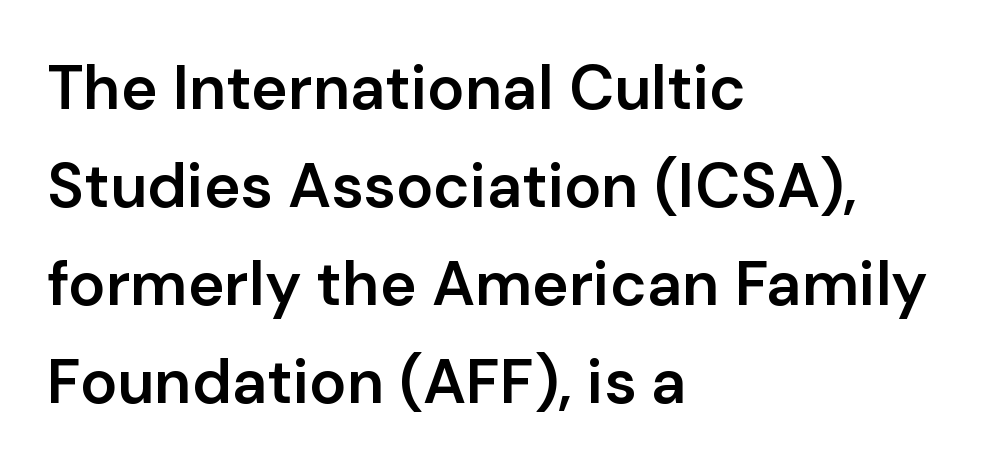
No italicization has been applied; the sample stays upright. Does the copy run flush right? No — it runs flush left. These lines carry some extra weight — a demibold, not a full bold. Each word holds together tightly as a unit, with standard inter-letter gaps. In terms of letterform style, serifs are entirely absent. Check under the words: just untouched page.
